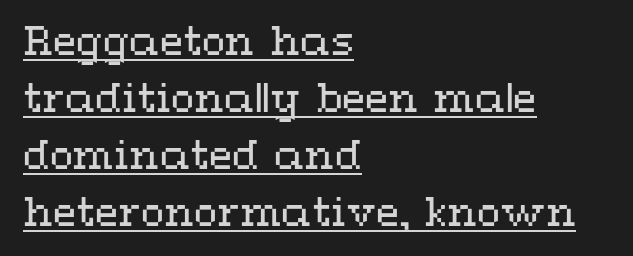
Rendered with straight, roman letterforms. You could not count columns in this text — the font is proportionally spaced. The text block is weighted toward the left margin, trailing off unevenly rightward. The tracking reads as untouched default to a designer's eye. Quick note: interline space is typical.
